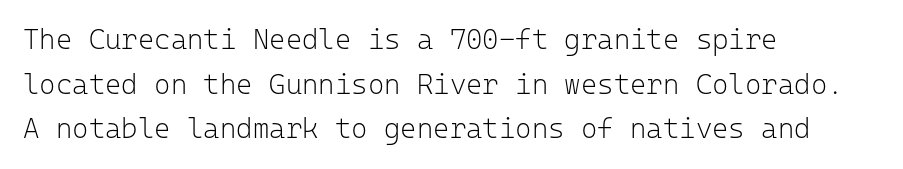
The image shows 28 px light sans-serif type, upright, monospaced; set left-aligned, normal line spacing (1.59x), normal letter spacing, not underlined; low stroke contrast and a medium x-height.
